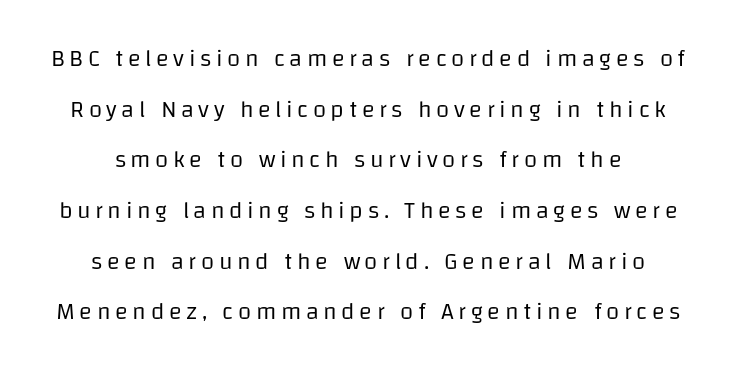
The image shows 24 px text type, upright; set centered, loose line spacing (2.11x), not underlined.
